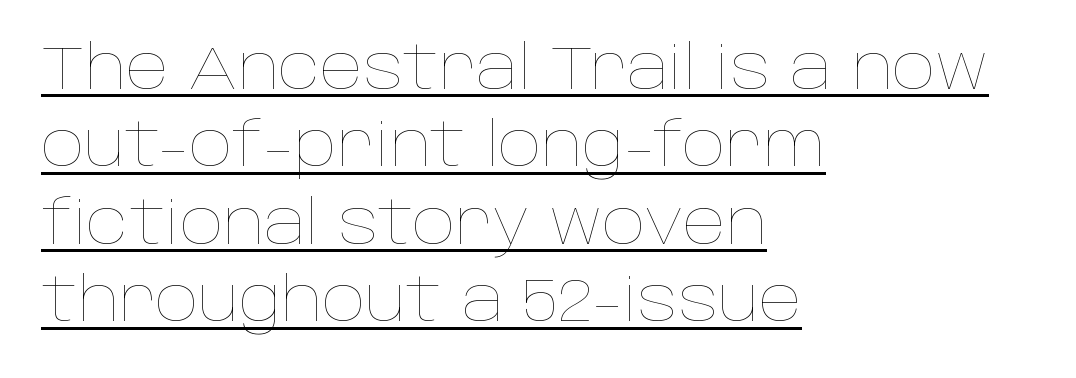
Q: Is the text bold? A: No.
Q: Is the text italic (slanted)? A: No, it is upright.
Q: Is the text underlined? A: Yes.
Q: How is the paragraph aligned? A: Left-aligned.
Q: Is the spacing between letters normal or unusually wide? A: Normal.
Q: Is the spacing between lines tight, normal or loose? A: Normal.
Q: Width (condensed, normal, or wide)? A: Normal.
Q: Stroke contrast? A: Low.
Q: x-height? A: Large.
Q: Monospaced? A: No.
